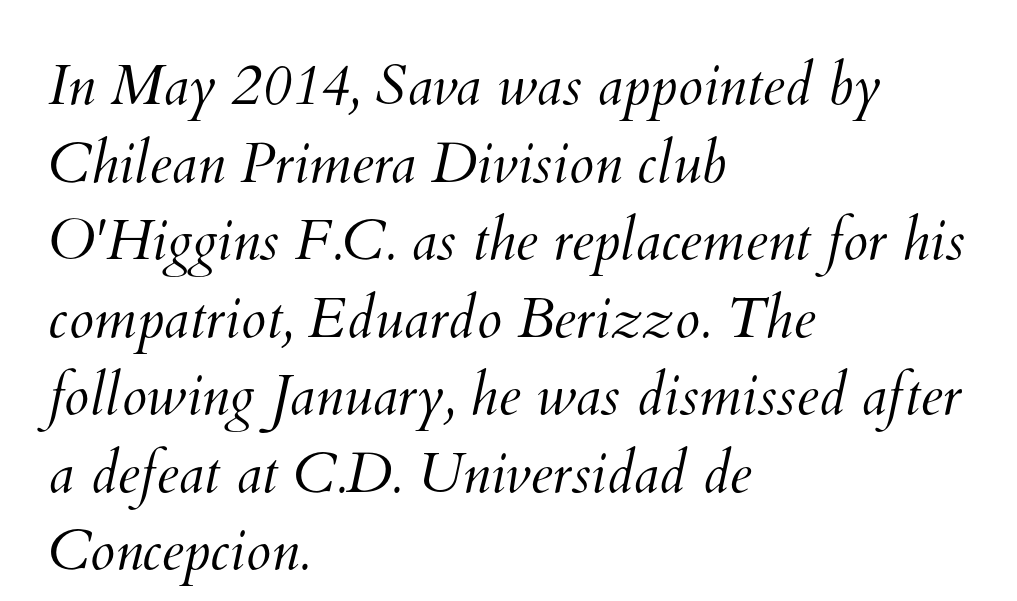
{"bold": "no", "weight": "light", "width": "normal", "stroke_contrast": "medium", "x_height": "small", "monospaced": "no", "underline": "no", "align": "left", "line_spacing": "normal", "line_spacing_ratio": 1.36, "letter_spacing": "normal", "letter_spacing_em": 0.0, "glyph_px": 57}
